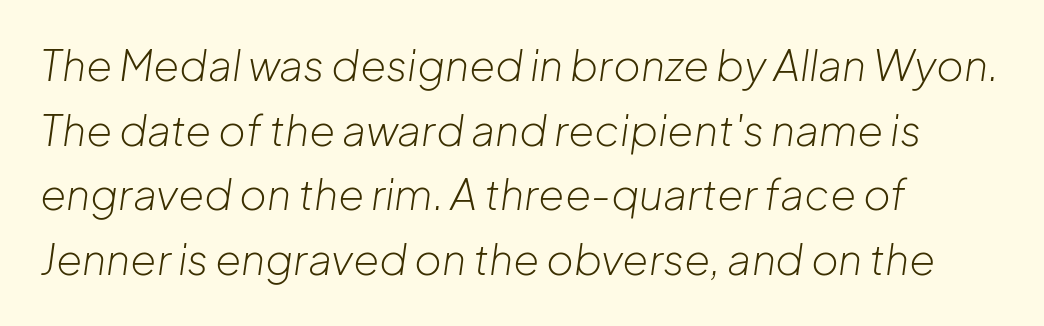
{"italic": "yes", "lean": "right", "slant_degrees": 8, "bold": "no", "weight": "light", "width": "normal", "stroke_contrast": "low", "x_height": "medium", "monospaced": "no", "underline": "no", "align": "left", "line_spacing": "normal", "line_spacing_ratio": 1.54, "letter_spacing": "normal", "letter_spacing_em": 0.0, "glyph_px": 42}
